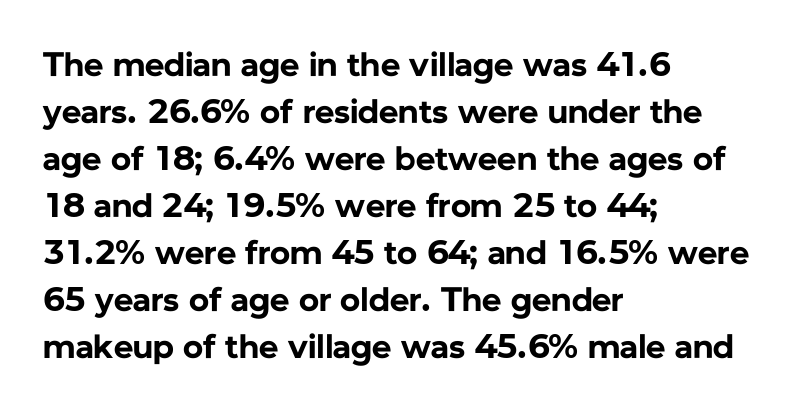
Q: Is the text bold? A: Yes.
Q: Is the text italic (slanted)? A: No, it is upright.
Q: Is the typeface a serif or a sans-serif typeface? A: Sans-serif.
Q: Is the text underlined? A: No.
Q: How is the paragraph aligned? A: Left-aligned.
Q: Is the spacing between letters normal or unusually wide? A: Normal.
Q: Is the spacing between lines tight, normal or loose? A: Normal.
Q: Width (condensed, normal, or wide)? A: Normal.
Q: Stroke contrast? A: Low.
Q: x-height? A: Medium.
Q: Monospaced? A: No.
